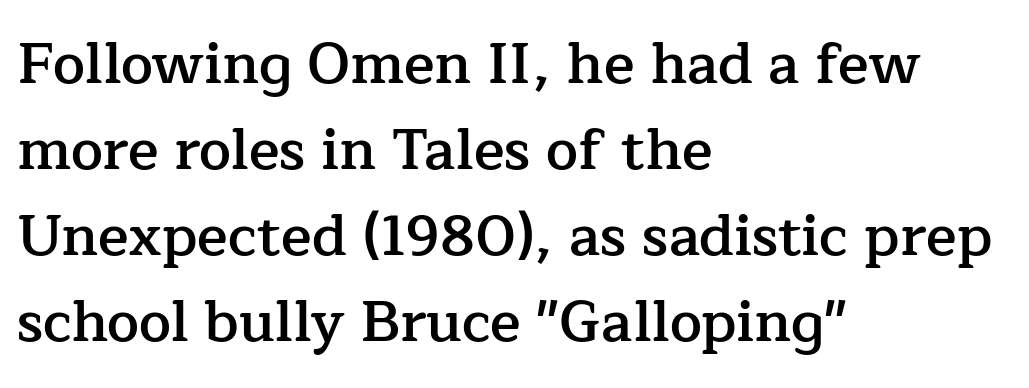
Q: Is the text bold? A: Semi-bold.
Q: Is the text italic (slanted)? A: No, it is upright.
Q: Is the typeface a serif or a sans-serif typeface? A: Serif.
Q: Is the text underlined? A: No.
Q: How is the paragraph aligned? A: Left-aligned.
Q: Is the spacing between letters normal or unusually wide? A: Normal.
Q: Is the spacing between lines tight, normal or loose? A: Normal.
Q: Width (condensed, normal, or wide)? A: Normal.
Q: Stroke contrast? A: Low.
Q: x-height? A: Medium.
Q: Monospaced? A: No.
